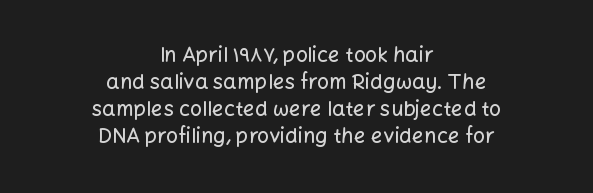
The image shows 21 px text type, upright; set centered, normal line spacing (1.28x), normal letter spacing, not underlined.
